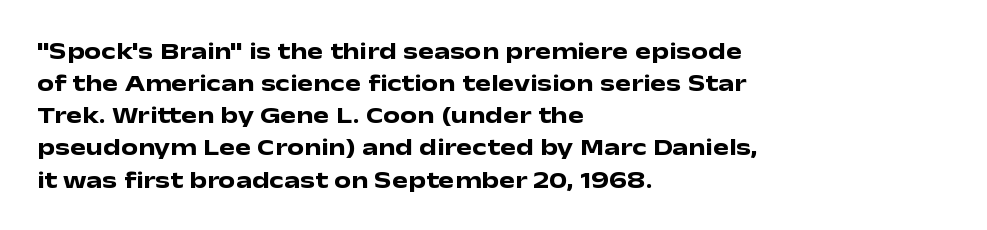
Heavy-handed strokes throughout: this text is bold. Ordinary non-slanted type is in use. The text block is weighted toward the left margin, trailing off unevenly rightward. Students, observe: this is what conventionally led text looks like. Students, note that the glyphs here touch the page at normal intervals. The words here are not underlined.
